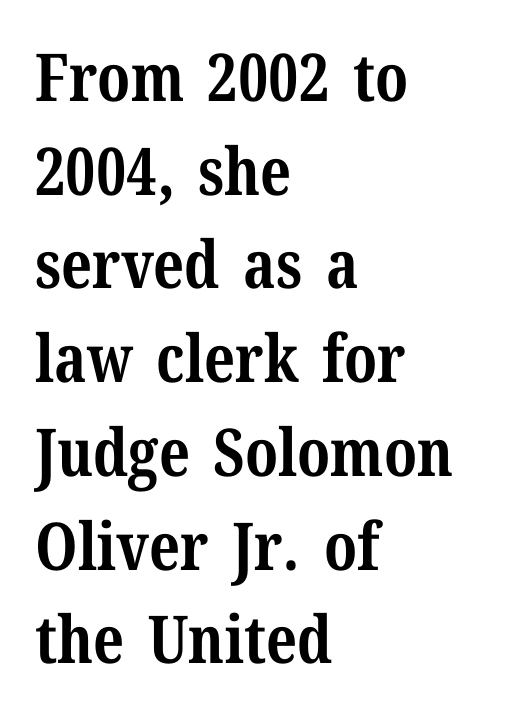
Q: Is the text bold? A: Yes.
Q: Is the text italic (slanted)? A: No, it is upright.
Q: Is the typeface a serif or a sans-serif typeface? A: Serif.
Q: Is the text underlined? A: No.
Q: How is the paragraph aligned? A: Left-aligned.
Q: Is the spacing between letters normal or unusually wide? A: Normal.
Q: Is the spacing between lines tight, normal or loose? A: Normal.
Q: Width (condensed, normal, or wide)? A: Normal.
Q: Stroke contrast? A: Medium.
Q: x-height? A: Medium.
Q: Monospaced? A: No.
